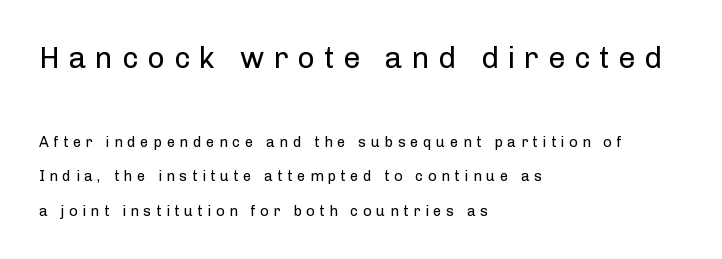
Spacing verdict: proportional, widths tailored to each character. Stroke mass is kept to a normal reading level or below. Size contrast runs from large at the top to small at the bottom. Posture: straight, roman, zero tilt.
